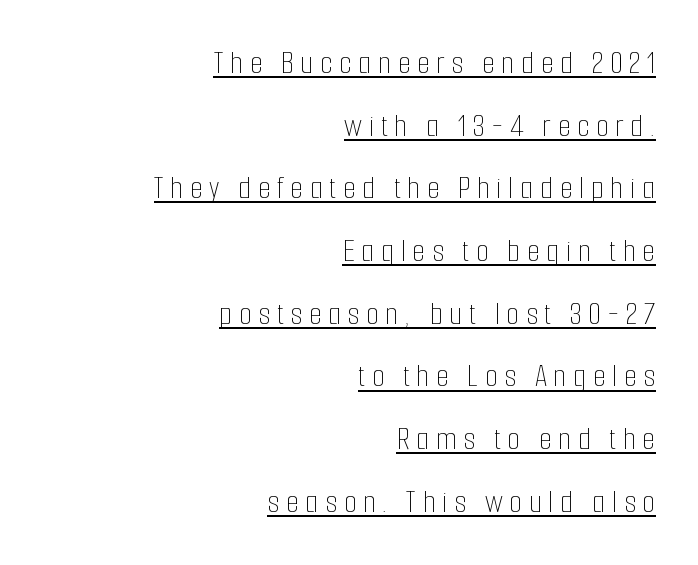
The image shows 33 px thin, condensed type, upright; set right-aligned, loose line spacing (1.9x), unusually wide letter spacing (+0.2 em), underlined; low stroke contrast and a medium x-height.
